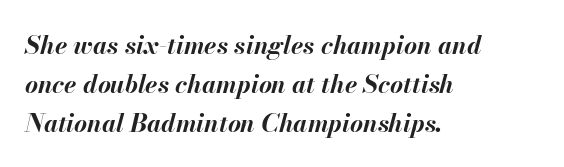
The rendering keeps characters at their native spacing. A bare baseline throughout the passage. Alignment: flush left. Is there much room between lines? A standard amount, neither cramped nor airy. Tall strokes in this sample are angled rather than plumb. The glyphs have the mass of a bold cut.
